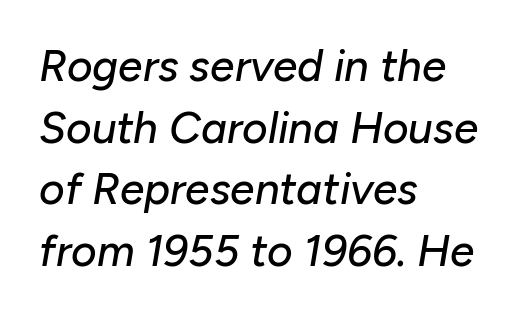
{"italic": "yes", "lean": "right", "slant_degrees": 10, "width": "normal", "stroke_contrast": "low", "x_height": "medium", "monospaced": "no", "underline": "no", "align": "left", "line_spacing": "normal", "line_spacing_ratio": 1.4, "letter_spacing": "normal", "letter_spacing_em": 0.0, "glyph_px": 44}
